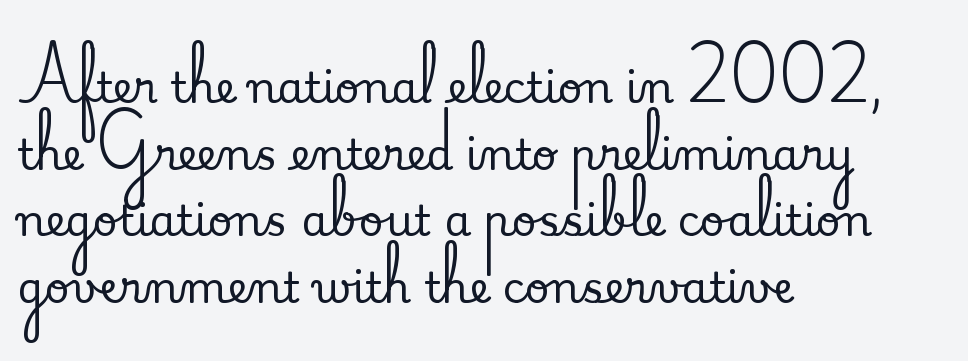
{"serif": "yes", "italic": "no", "width": "normal", "stroke_contrast": "medium", "x_height": "small", "monospaced": "no", "underline": "no", "align": "left", "line_spacing": "normal", "line_spacing_ratio": 1.55, "letter_spacing": "normal", "letter_spacing_em": 0.0, "glyph_px": 43}
